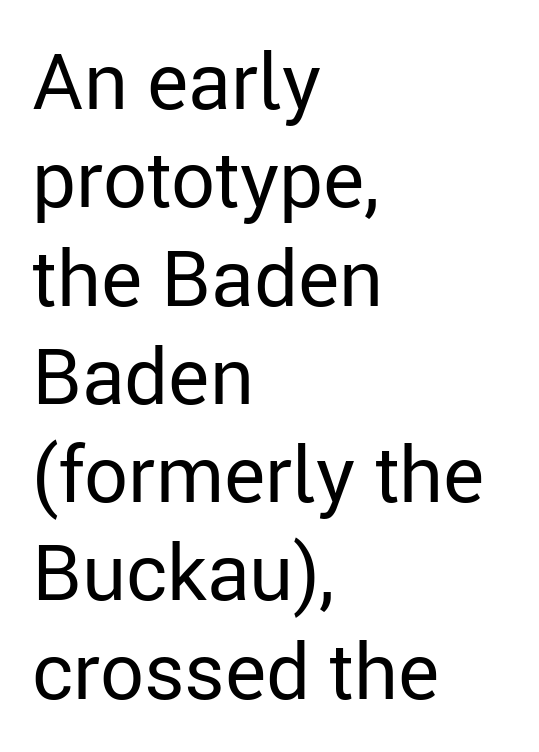
{"serif": "no", "italic": "no", "bold": "no", "weight": "regular", "width": "normal", "stroke_contrast": "low", "x_height": "medium", "monospaced": "no", "underline": "no", "align": "left", "line_spacing": "normal", "line_spacing_ratio": 1.26, "letter_spacing": "normal", "letter_spacing_em": 0.0, "glyph_px": 78}
